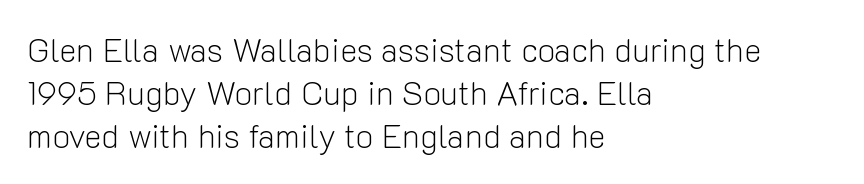
The image shows 33 px light sans-serif type, upright; set left-aligned, normal line spacing (1.3x), normal letter spacing, not underlined; low stroke contrast and a medium x-height.
